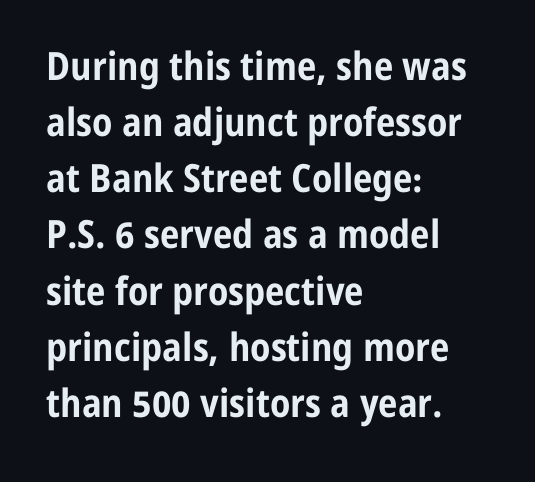
Q: Is the text bold? A: Yes.
Q: Is the text italic (slanted)? A: No, it is upright.
Q: Is the typeface a serif or a sans-serif typeface? A: Sans-serif.
Q: Is the text underlined? A: No.
Q: How is the paragraph aligned? A: Left-aligned.
Q: Is the spacing between letters normal or unusually wide? A: Normal.
Q: Is the spacing between lines tight, normal or loose? A: Normal.
Q: Width (condensed, normal, or wide)? A: Condensed.
Q: Stroke contrast? A: Low.
Q: x-height? A: Medium.
Q: Monospaced? A: No.
